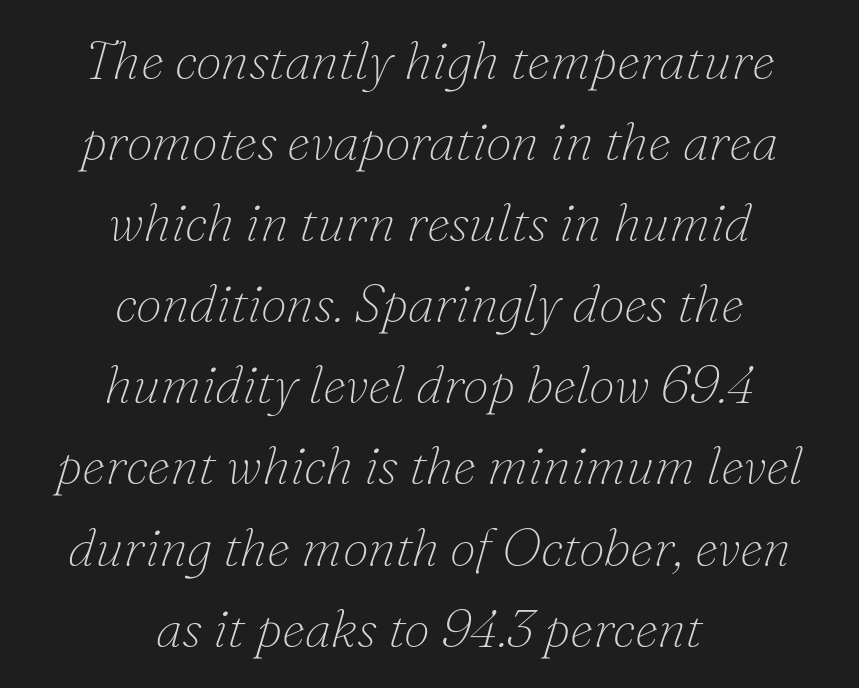
The area under the type is left untouched. Is this a heavy cut? Hardly; it is regular or lighter. Honestly, the letter spacing is just normal — you wouldn't notice it. Regarding serifs, this sample has them.
